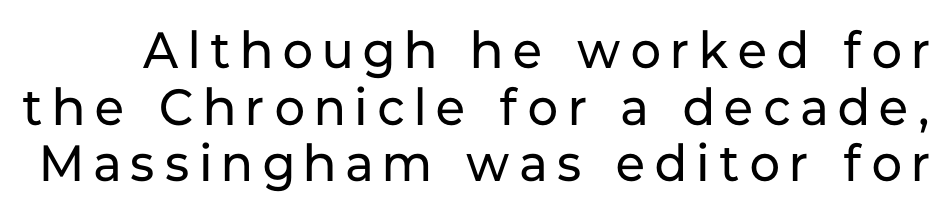
Each row of text sits above clean, open space. Style check: upright. These lines are composed in type without serifs. The gaps between neighbouring characters are conspicuously large.
